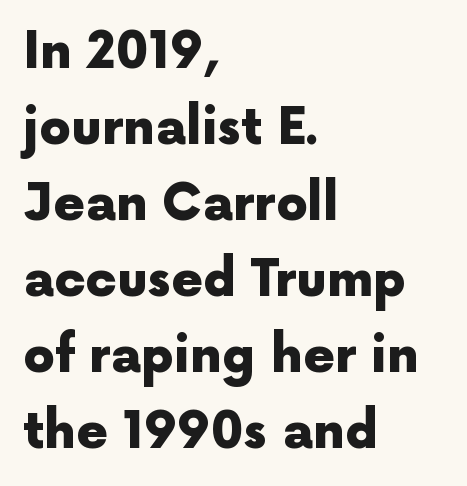
The image shows 50 px heavy sans-serif type, upright; set left-aligned, normal line spacing (1.52x), normal letter spacing, not underlined; a medium x-height.
